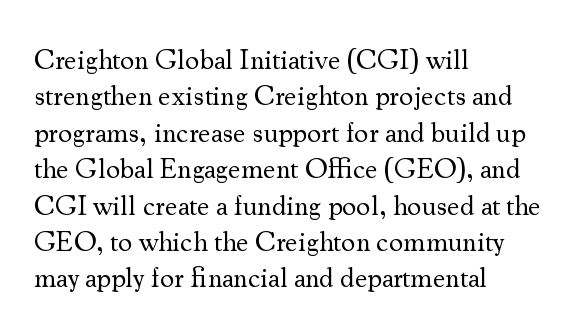
Descender tails drop into unmarked territory. Caption: face not bold, strokes unweighted. What's the leading like? Ordinary, nothing unusual. What kind of face is this? One with serifs. The passage shown has conventional tracking throughout.
